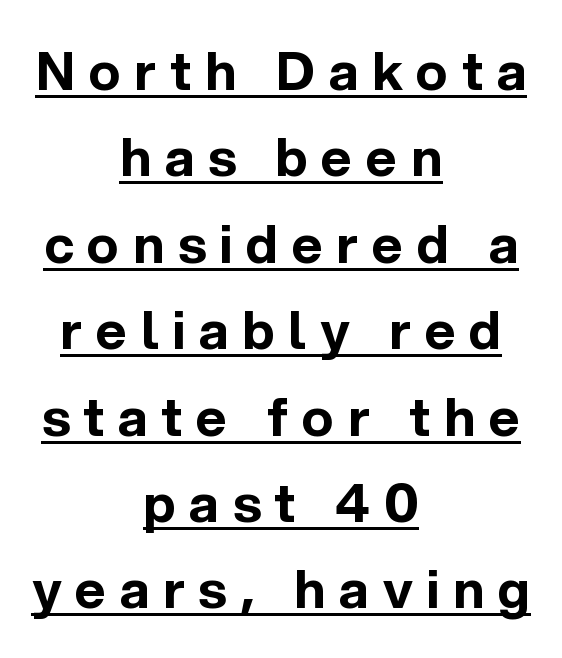
Italic? Not at all — the glyphs are vertical. The rendering uses natural spacing where letterforms have individual widths. Honestly, the row spacing looks completely unremarkable. The words here are underlined. You'd pick this weight for a headline — it's a proper bold.
